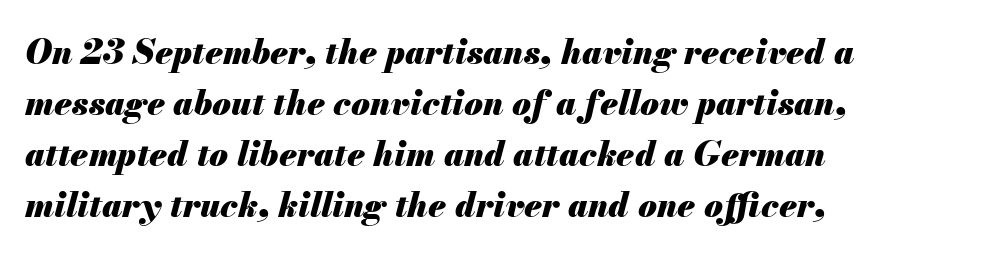
Q: Is the text bold? A: Yes.
Q: Is the text italic (slanted)? A: Yes, it leans right by about 13 degrees.
Q: Is the text underlined? A: No.
Q: How is the paragraph aligned? A: Left-aligned.
Q: Is the spacing between letters normal or unusually wide? A: Normal.
Q: Is the spacing between lines tight, normal or loose? A: Normal.
Q: Width (condensed, normal, or wide)? A: Normal.
Q: Stroke contrast? A: Medium.
Q: x-height? A: Small.
Q: Monospaced? A: No.
